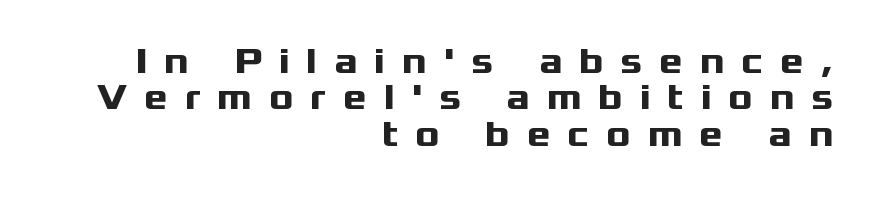
{"serif": "no", "italic": "no", "bold": "yes", "weight": "heavy", "width": "wide", "stroke_contrast": "medium", "x_height": "medium", "monospaced": "no", "underline": "no", "align": "right", "line_spacing": "tight", "line_spacing_ratio": 1.01, "letter_spacing": "wide", "letter_spacing_em": 0.47, "glyph_px": 36}
